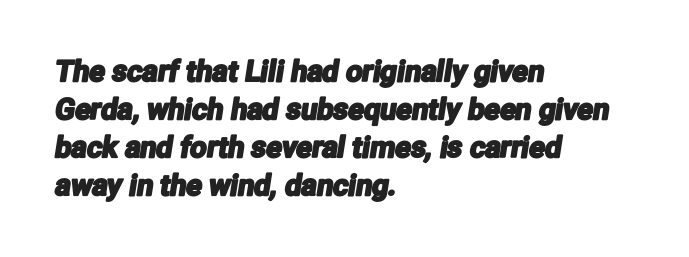
{"serif": "no", "width": "condensed", "stroke_contrast": "low", "x_height": "medium", "monospaced": "no", "underline": "no", "align": "left", "line_spacing": "normal", "line_spacing_ratio": 1.31, "letter_spacing": "normal", "letter_spacing_em": 0.0, "glyph_px": 29}
